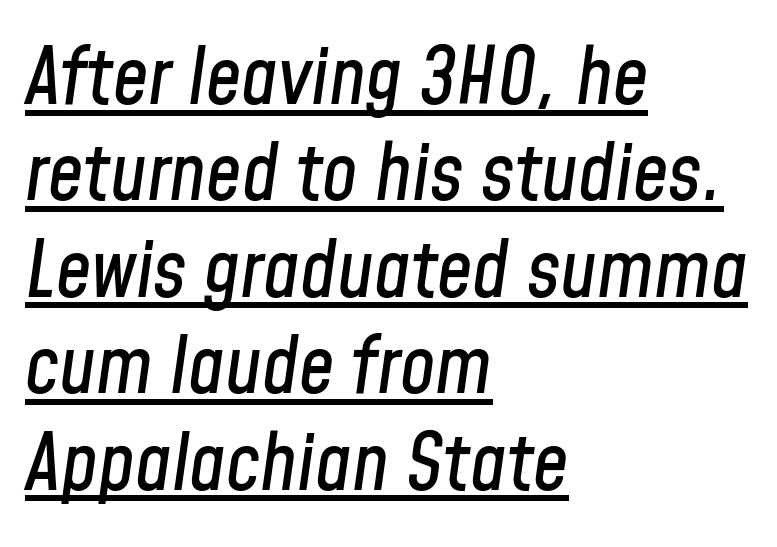
The image shows 79 px condensed type, italic (leaning right); set left-aligned, line spacing 1.22x, normal letter spacing, underlined; low stroke contrast and a medium x-height.
